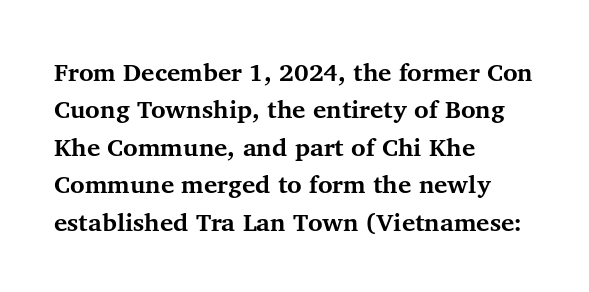
The image shows 25 px bold type, upright; set left-aligned, normal line spacing (1.5x), normal letter spacing, not underlined.
